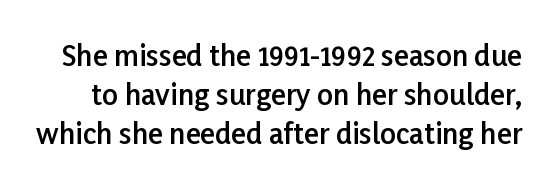
The image shows 28 px semibold sans-serif type, upright; set normal line spacing (1.4x), normal letter spacing, not underlined; low stroke contrast and a medium x-height.
